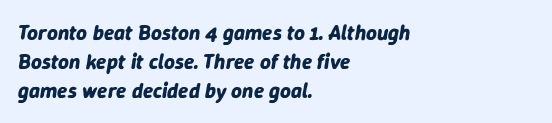
The space directly below the letters is spotless. Each glyph is drawn with heavy, bold strokes. An italicized treatment has been applied to the whole sample. The lines sit at an ordinary, default distance from one another. Letter spacing: default. One-word summary of the alignment: left.
